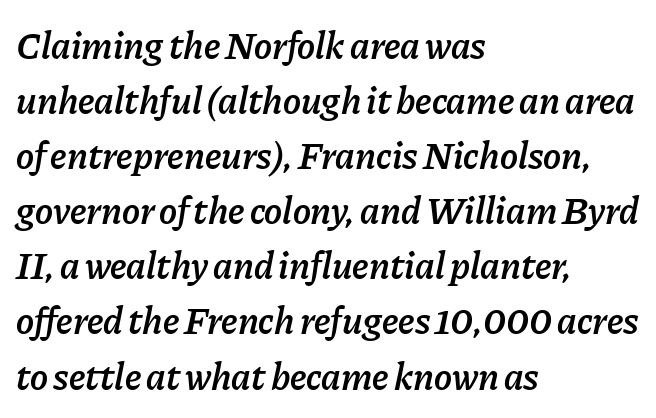
Q: Is the text bold? A: Semi-bold.
Q: Is the text italic (slanted)? A: Yes, it leans right by about 11 degrees.
Q: Is the text underlined? A: No.
Q: How is the paragraph aligned? A: Left-aligned.
Q: Is the spacing between letters normal or unusually wide? A: Normal.
Q: Is the spacing between lines tight, normal or loose? A: Normal.
Q: Width (condensed, normal, or wide)? A: Normal.
Q: Stroke contrast? A: Low.
Q: x-height? A: Medium.
Q: Monospaced? A: No.
